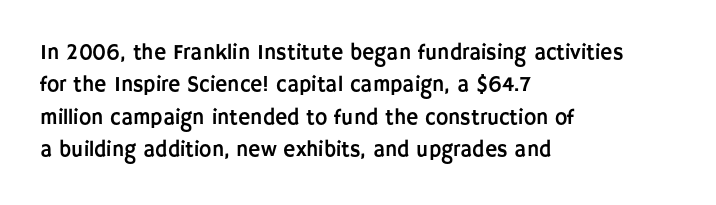
{"italic": "no", "underline": "no", "align": "left", "line_spacing": "normal", "line_spacing_ratio": 1.54, "letter_spacing": "normal", "letter_spacing_em": 0.0, "glyph_px": 21}
